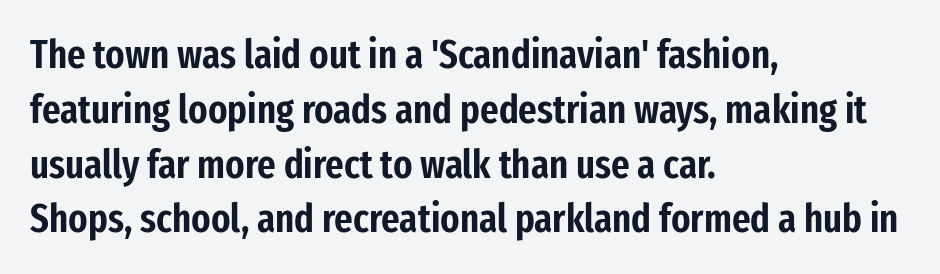
The image shows 40 px condensed sans-serif type, upright; set left-aligned, normal line spacing (1.37x), normal letter spacing, not underlined; low stroke contrast and a medium x-height.
